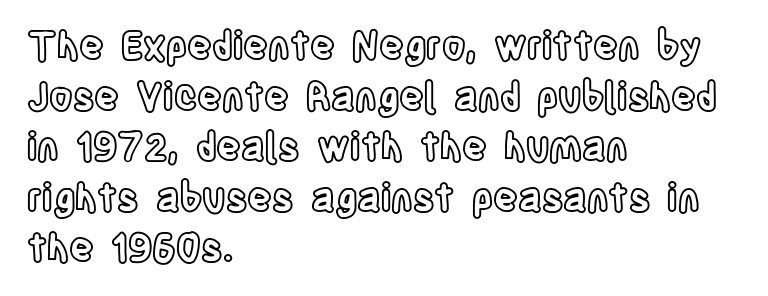
The space directly below the letters is spotless. The rag falls on the right side of this text block. Quick note: interline space is typical. A typesetter would mark this as roman, not italic. Is this a fixed-width face? No — the glyphs have proportional, varying widths. Glyph-to-glyph distance matches everyday printed text.
